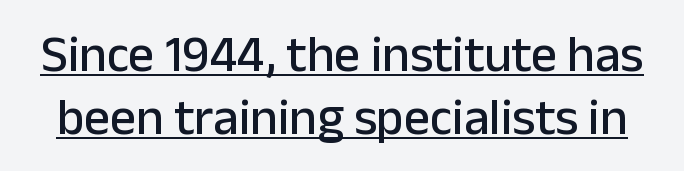
What kind of face is this? One without serifs — a sans. Characters follow at the spacing the type designer built in. The axis of the letterforms is exactly vertical. Decoration check: the copy is underlined. Here the designer chose a conventional face with non-uniform glyph widths.
